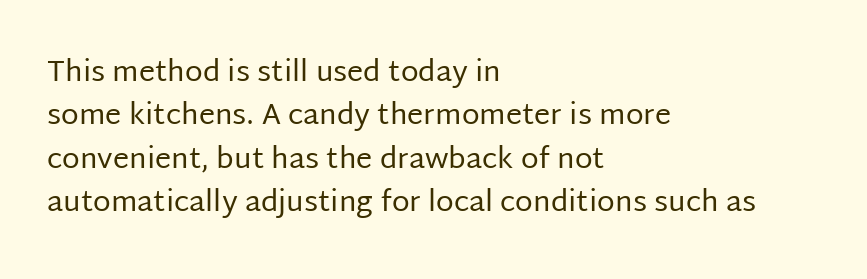
The image shows 29 px regular-weight sans-serif type, upright; set left-aligned, normal line spacing (1.5x), normal letter spacing, not underlined; low stroke contrast and a large x-height.
